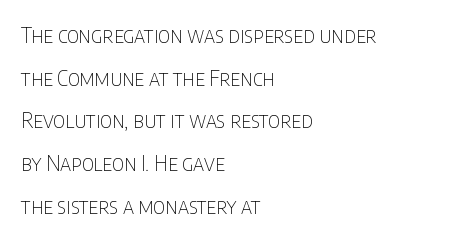
Q: Is the text bold? A: No.
Q: Is the text italic (slanted)? A: No, it is upright.
Q: Is the text underlined? A: No.
Q: How is the paragraph aligned? A: Left-aligned.
Q: Is the spacing between letters normal or unusually wide? A: Normal.
Q: Is the spacing between lines tight, normal or loose? A: Loose.
